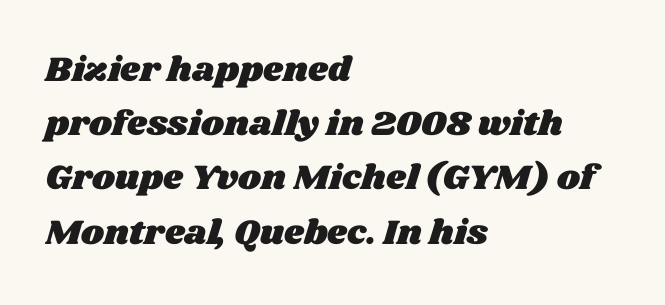
Q: Is the text underlined? A: No.
Q: How is the paragraph aligned? A: Left-aligned.
Q: Is the spacing between letters normal or unusually wide? A: Normal.
Q: Is the spacing between lines tight, normal or loose? A: Normal.
Q: Width (condensed, normal, or wide)? A: Wide.
Q: Stroke contrast? A: Medium.
Q: x-height? A: Large.
Q: Monospaced? A: No.
